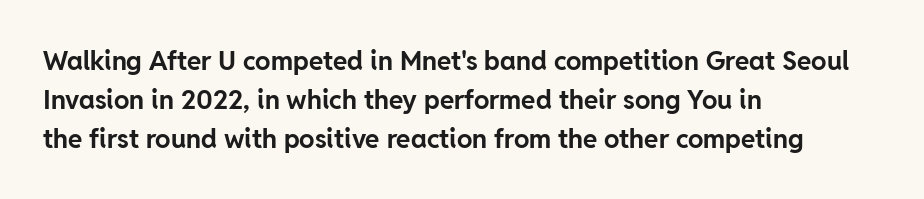
Q: Is the text bold? A: Yes.
Q: Is the text italic (slanted)? A: No, it is upright.
Q: Is the text underlined? A: No.
Q: How is the paragraph aligned? A: Left-aligned.
Q: Is the spacing between letters normal or unusually wide? A: Normal.
Q: Is the spacing between lines tight, normal or loose? A: Normal.
